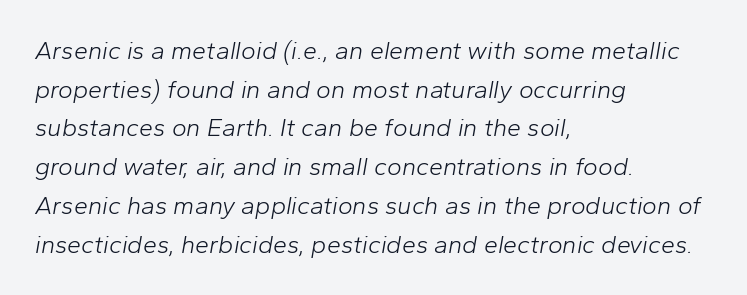
The image shows 25 px text type, italic (leaning right); set left-aligned, normal line spacing (1.55x), normal letter spacing, not underlined.
